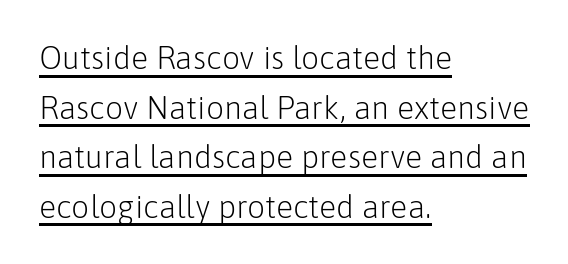
{"serif": "no", "italic": "no", "bold": "no", "weight": "light", "width": "normal", "stroke_contrast": "low", "x_height": "medium", "monospaced": "no", "underline": "yes", "align": "left", "line_spacing": "normal", "line_spacing_ratio": 1.55, "letter_spacing": "normal", "letter_spacing_em": 0.0, "glyph_px": 32}
